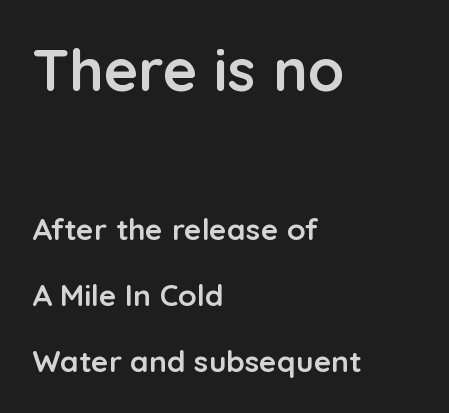
Q: Is the text bold? A: Yes.
Q: Is the text italic (slanted)? A: No, it is upright.
Q: Is the typeface a serif or a sans-serif typeface? A: Sans-serif.
Q: Is the text underlined? A: No.
Q: How is the paragraph aligned? A: Left-aligned.
Q: Is the spacing between letters normal or unusually wide? A: Normal.
Q: Is the spacing between lines tight, normal or loose? A: Loose.
Q: Which block of text is set in a larger size, the first (top) or the second (bottom)? A: The first (top) one.
Q: Width (condensed, normal, or wide)? A: Normal.
Q: Stroke contrast? A: Low.
Q: x-height? A: Medium.
Q: Monospaced? A: No.
